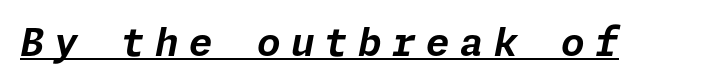
Slanted lettering throughout. Each word looks stretched out because of the extra space between its letters. This rendering features underlined lettering. Plenty of ink on the page — the face is bold.
